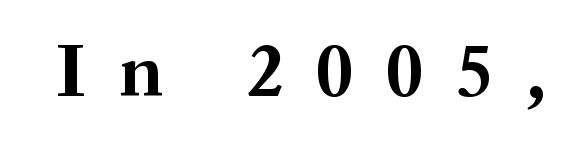
The passage shown is typed in a proportional face where columns would drift. This rendering widens character spacing well past its baseline value. The strip under each line holds only bare page. The axis of the letterforms is exactly vertical.
